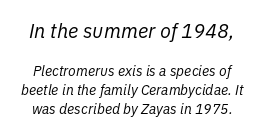
The image shows 20 px text type, italic (leaning right); set normal line spacing (1.38x), normal letter spacing, not underlined; the first (top) block is 1.43x larger.
